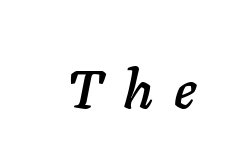
Q: Is the text italic (slanted)? A: Yes, it leans right by about 11 degrees.
Q: Is the text underlined? A: No.
Q: Is the spacing between letters normal or unusually wide? A: Unusually wide.
Q: Width (condensed, normal, or wide)? A: Normal.
Q: Stroke contrast? A: Low.
Q: x-height? A: Medium.
Q: Monospaced? A: No.
